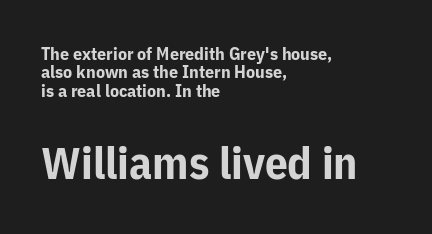
Between these two stacked blocks, the lower one wins on size. Is the letter spacing exaggerated? No — it looks like the ordinary default. These lines are rendered in a variable-pitch font. Each row of text sits above clean, open space.
